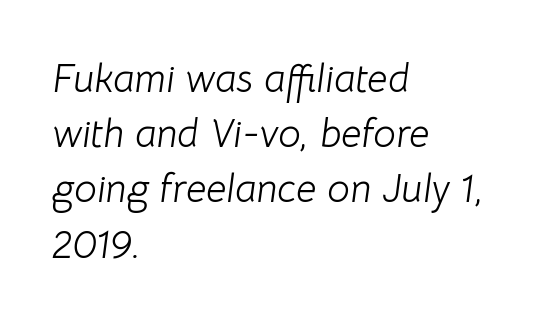
The image shows 40 px light type, italic (leaning right); set left-aligned, normal line spacing (1.38x), normal letter spacing, not underlined; low stroke contrast and a medium x-height.
